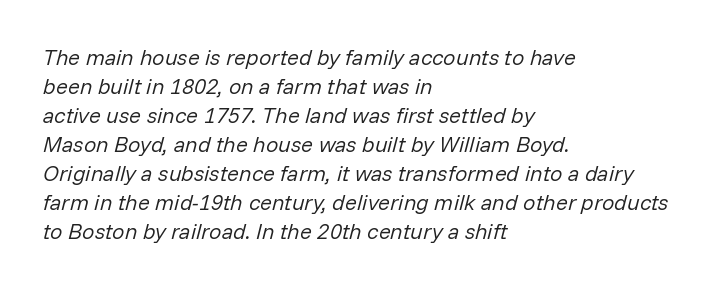
Q: Is the text bold? A: No.
Q: Is the text italic (slanted)? A: Yes, it leans right by about 14 degrees.
Q: Is the text underlined? A: No.
Q: How is the paragraph aligned? A: Left-aligned.
Q: Is the spacing between letters normal or unusually wide? A: Normal.
Q: Is the spacing between lines tight, normal or loose? A: Normal.
